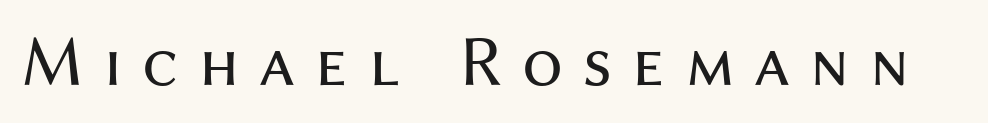
The image shows 72 px regular-weight sans-serif type, upright; set unusually wide letter spacing (+0.28 em), not underlined; medium stroke contrast and a medium x-height.
